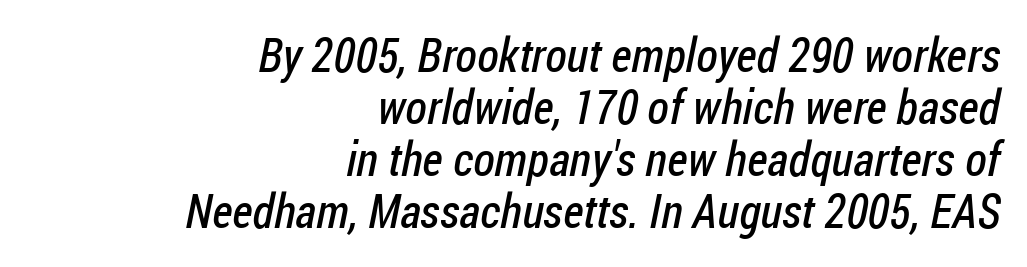
The image shows 48 px regular-weight, condensed sans-serif type; set right-aligned, tight line spacing (1.08x), normal letter spacing, not underlined; low stroke contrast and a medium x-height.
